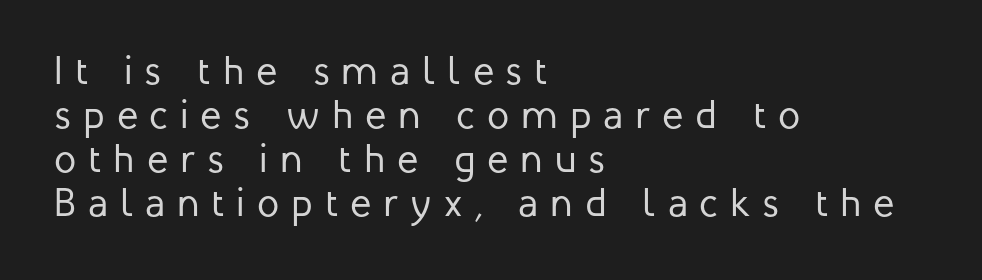
Do the characters align in a grid? No, the font is proportional. Here the glyphs are tracked loosely, breaking word shapes into spaced letters. The letters stand upright; this is a roman face. Just letters on the line, the space beneath them empty. Nope, no serifs anywhere on these letters. A typesetter would call this leading minimal, almost set solid.
